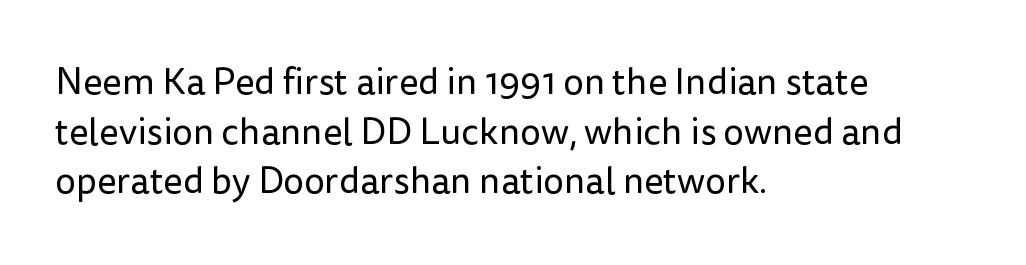
{"serif": "no", "italic": "no", "bold": "no", "weight": "regular", "width": "normal", "stroke_contrast": "low", "x_height": "medium", "monospaced": "no", "underline": "no", "align": "left", "line_spacing": "normal", "line_spacing_ratio": 1.34, "letter_spacing": "normal", "letter_spacing_em": 0.0, "glyph_px": 37}
